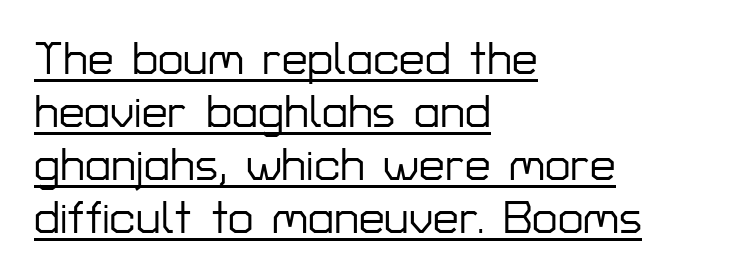
Q: Is the text italic (slanted)? A: No, it is upright.
Q: Is the typeface a serif or a sans-serif typeface? A: Sans-serif.
Q: Is the text underlined? A: Yes.
Q: How is the paragraph aligned? A: Left-aligned.
Q: Is the spacing between letters normal or unusually wide? A: Normal.
Q: Is the spacing between lines tight, normal or loose? A: Tight.
Q: Width (condensed, normal, or wide)? A: Normal.
Q: Stroke contrast? A: Low.
Q: x-height? A: Medium.
Q: Monospaced? A: No.
